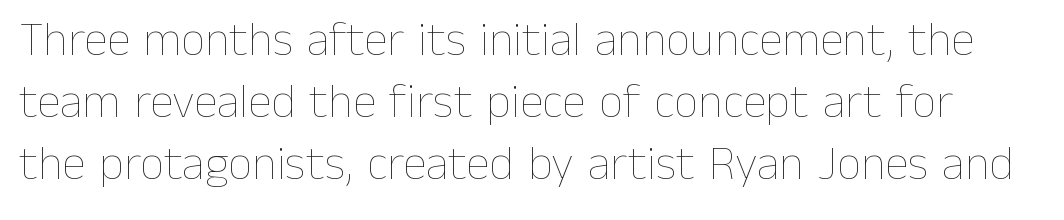
The image shows 48 px thin type, upright; set normal line spacing (1.29x), normal letter spacing, not underlined; low stroke contrast and a medium x-height.
